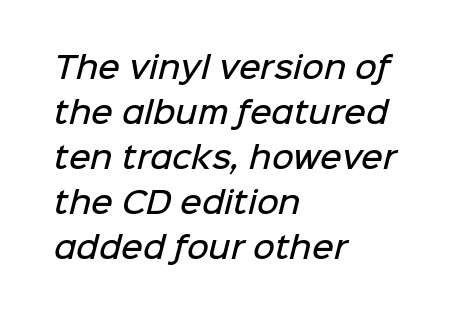
The image shows 30 px semibold sans-serif type; set left-aligned, normal line spacing (1.5x), normal letter spacing, not underlined; low stroke contrast and a medium x-height.
